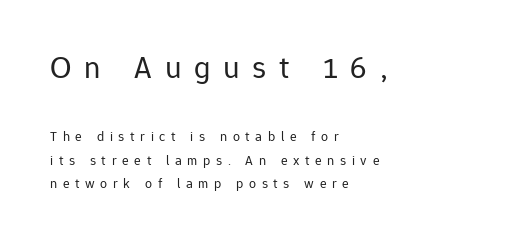
{"serif": "no", "italic": "no", "bold": "no", "weight": "regular", "width": "normal", "stroke_contrast": "low", "x_height": "medium", "monospaced": "no", "underline": "no", "align": "left", "line_spacing": "normal", "line_spacing_ratio": 1.68, "letter_spacing": "wide", "letter_spacing_em": 0.4, "larger_block": "first", "size_ratio": 2.29, "glyph_px": 32}
